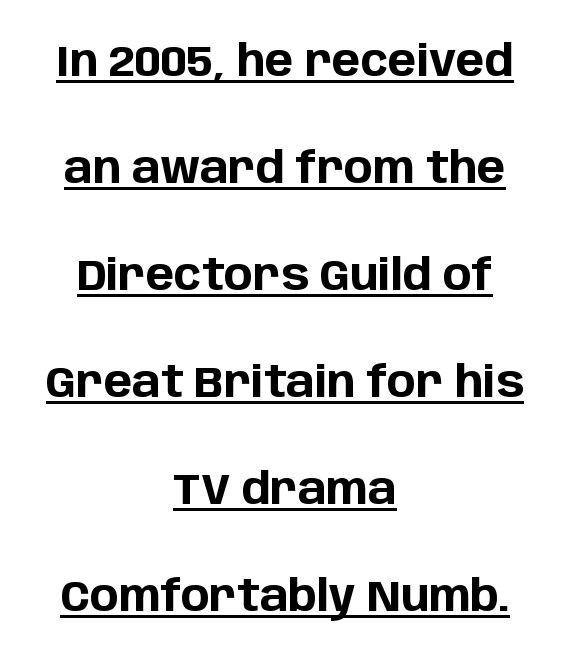
Q: Is the text bold? A: Yes.
Q: Is the text italic (slanted)? A: No, it is upright.
Q: Is the typeface a serif or a sans-serif typeface? A: Sans-serif.
Q: Is the text underlined? A: Yes.
Q: How is the paragraph aligned? A: Centered.
Q: Is the spacing between letters normal or unusually wide? A: Normal.
Q: Is the spacing between lines tight, normal or loose? A: Loose.
Q: Width (condensed, normal, or wide)? A: Normal.
Q: Stroke contrast? A: Low.
Q: x-height? A: Large.
Q: Monospaced? A: No.
